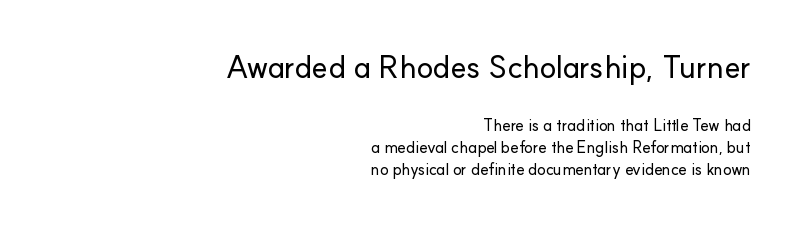
The characters display no serif detailing; their extremities are plain. The upper block of text is set noticeably larger than the block beneath it. Only glyphs here, with clear space below each row. These lines are rendered in a variable-pitch font. You can tell it's not italic because the verticals are truly vertical. Nothing unusual about the tracking: characters are spaced as the font intends.
